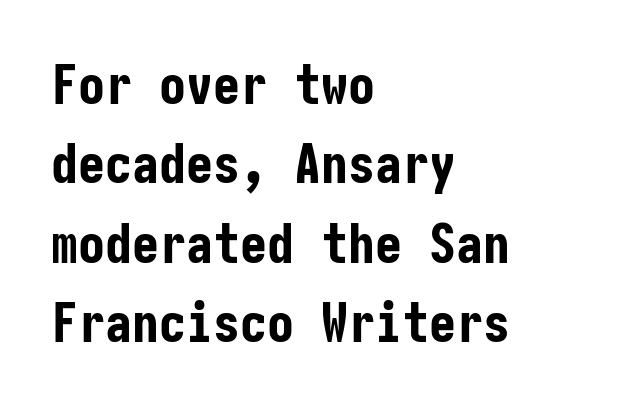
The image shows 54 px bold, condensed sans-serif type, upright; set left-aligned, normal line spacing (1.47x), normal letter spacing, not underlined; low stroke contrast and a medium x-height.
